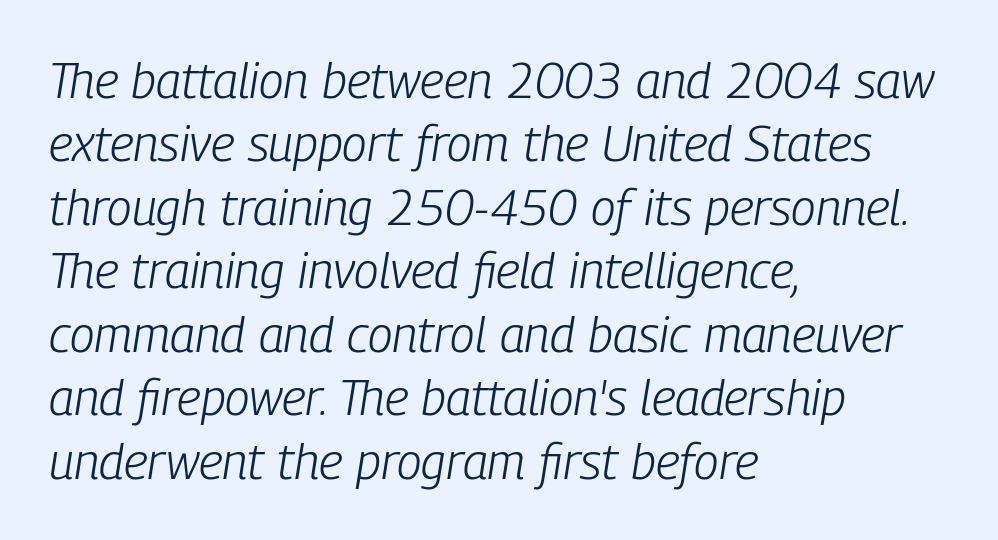
Characters are canted at an angle relative to the baseline's perpendicular. The rendering keeps characters at their native spacing. Note the varied advance widths — an 'i' is clearly narrower than an 'm'. Vertically, the passage feels balanced, rows spaced as you'd expect.
